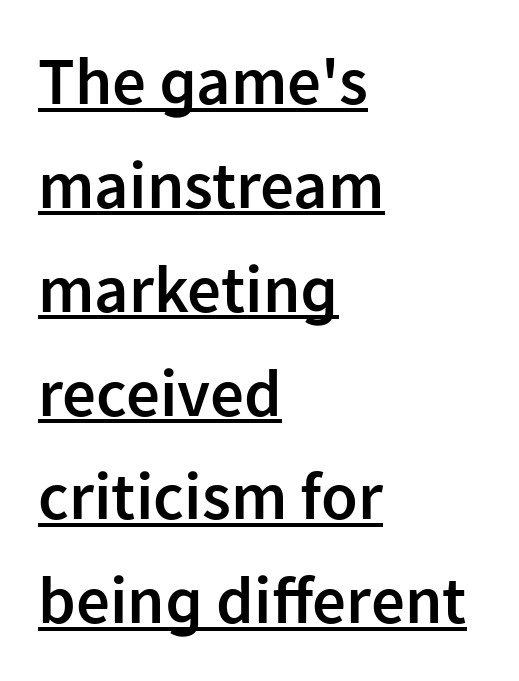
A semibold gives these letters moderate extra thickness, short of bold. Which margin do the lines hug? The left one — the right edge is uneven. Posture: vertical. Caption: lettering with a line underneath. Varying glyph widths throughout — classic text-font behaviour. The letterforms sit shoulder to shoulder at normal distance.
